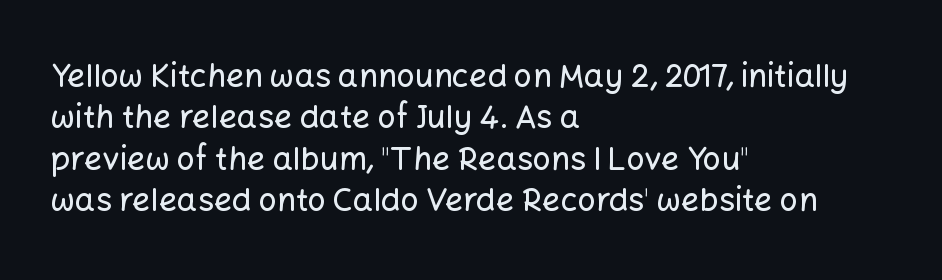
{"serif": "no", "italic": "no", "width": "normal", "stroke_contrast": "low", "x_height": "medium", "monospaced": "no", "underline": "no", "align": "left", "line_spacing": "normal", "line_spacing_ratio": 1.29, "letter_spacing": "normal", "letter_spacing_em": 0.0, "glyph_px": 32}
